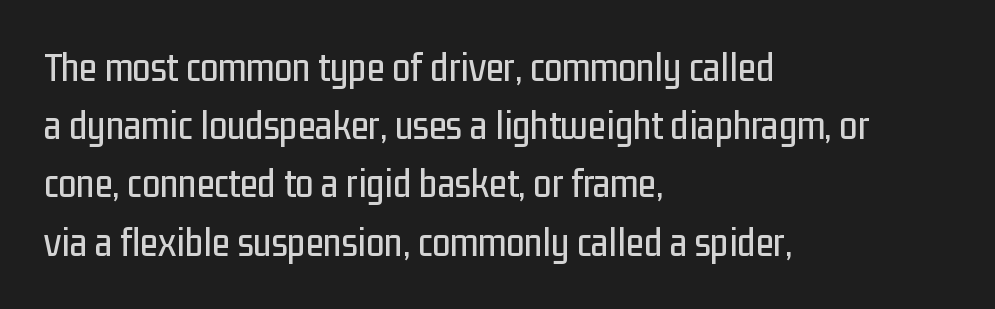
Is this a sans? Yes — the strokes have no serifs. Each letter keeps its own natural width here, so spacing adapts to shape. The font's upright variant was chosen for this text. A student would call this left alignment; a typographer would say flush left, rag right. Reading down the column, the eye jumps a familiar distance to each next line.
